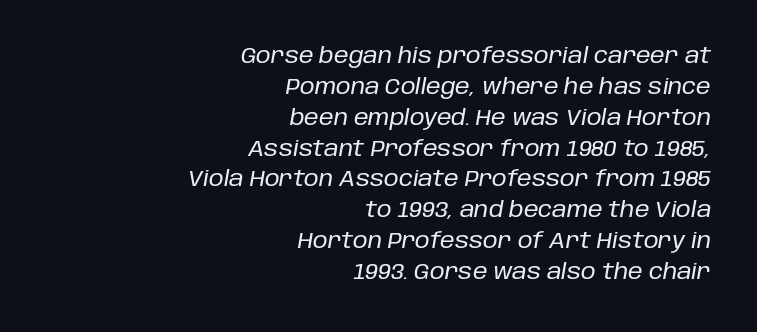
This sample is right-justified, so line beginnings fall wherever the words allow. Clear beneath every line of the passage. Every character sits at an angle, as italics do. Caption: standard tracking, unaltered. This block has exactly the height ordinary leading produces.
